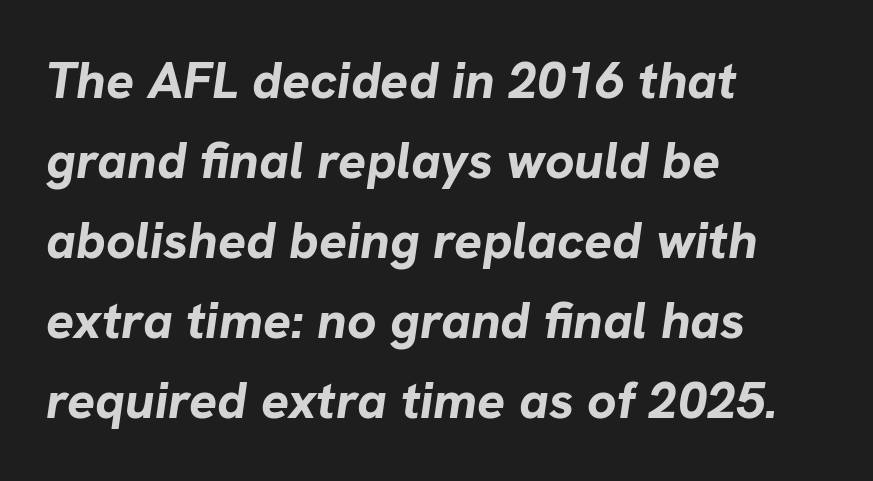
Rendered with sloped, italic letterforms. The passage is arranged the way most books set body copy — flush left. Short note: letters normally spaced. Every letter is thick-stroked: bold, no question. Character widths vary here, with narrow letters taking less room than wide ones.
